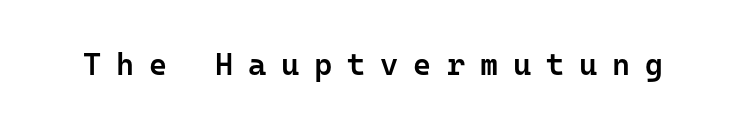
The image shows 31 px semibold sans-serif type, upright, monospaced; set unusually wide letter spacing (+0.48 em), not underlined; low stroke contrast and a medium x-height.
